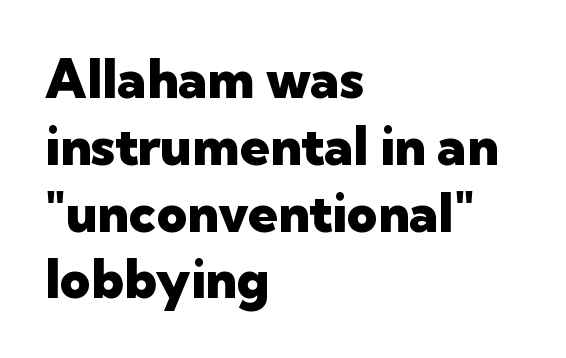
Q: Is the text bold? A: Yes.
Q: Is the text italic (slanted)? A: No, it is upright.
Q: Is the typeface a serif or a sans-serif typeface? A: Sans-serif.
Q: Is the text underlined? A: No.
Q: How is the paragraph aligned? A: Left-aligned.
Q: Is the spacing between letters normal or unusually wide? A: Normal.
Q: Is the spacing between lines tight, normal or loose? A: Normal.
Q: Width (condensed, normal, or wide)? A: Normal.
Q: Stroke contrast? A: Low.
Q: x-height? A: Medium.
Q: Monospaced? A: No.
